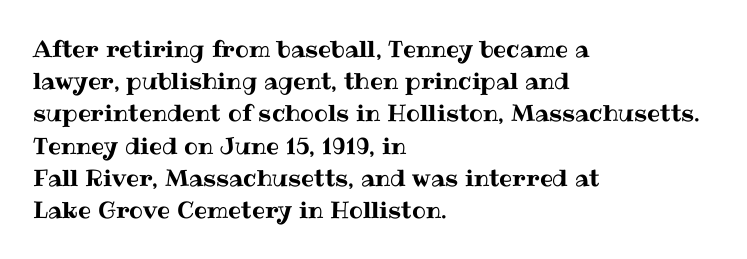
Does the leading feel generous? No, just average. The paragraph shown leans on its left margin. The string is rendered with underlining switched off. Here the glyphs are tracked normally, forming tight word shapes. The font's upright variant was chosen for this text.
